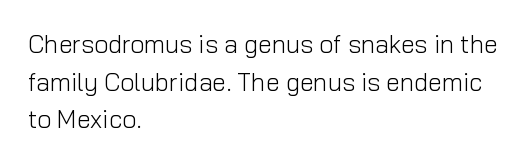
The image shows 25 px text type, upright; set left-aligned, normal line spacing (1.51x), normal letter spacing, not underlined.
